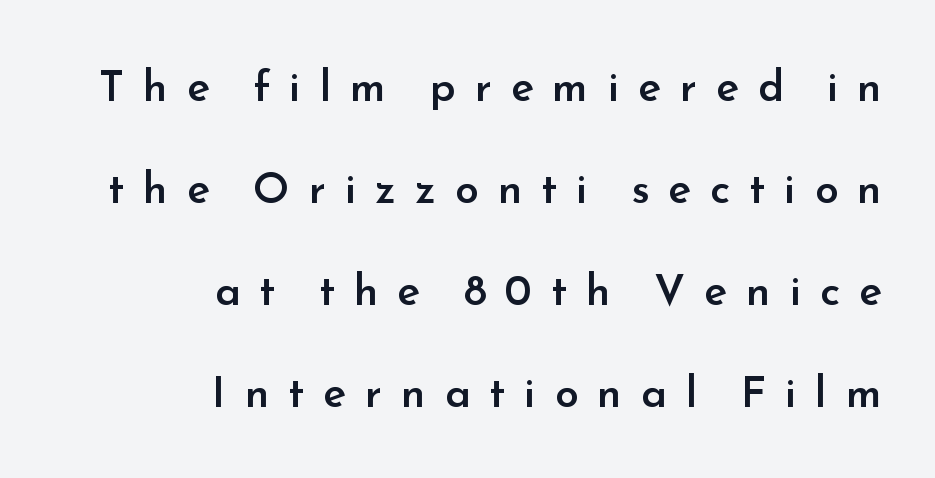
This sample uses an upright cut, with every glyph sitting square on the baseline. Students, note that the glyphs here are deliberately spaced far apart. A great deal of white space separates one row of letters from the next. Type style note: lacks serifs. Proportional: the letters do not fall into vertical columns. These lines carry some extra weight — a demibold, not a full bold.
